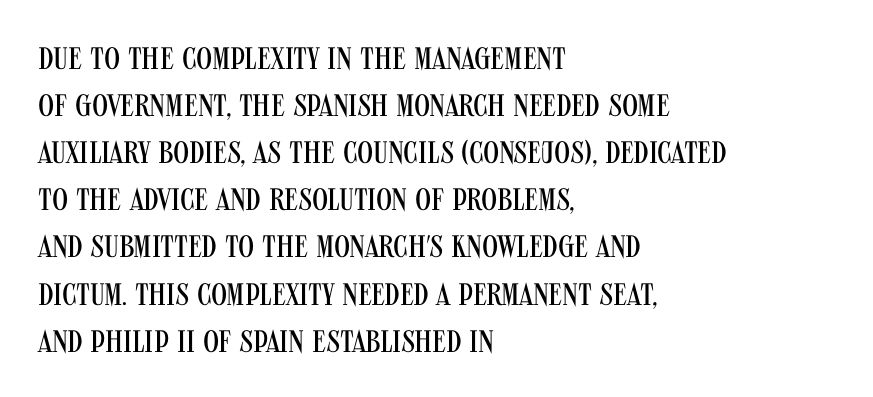
Heft: none added — not bold. Spacing between characters is what you'd get straight out of the box. Any mark beneath the type? The region is blank. Vertically, the passage feels balanced, rows spaced as you'd expect. This sample uses an upright cut, with every glyph sitting square on the baseline. A student would call this left alignment; a typographer would say flush left, rag right.
